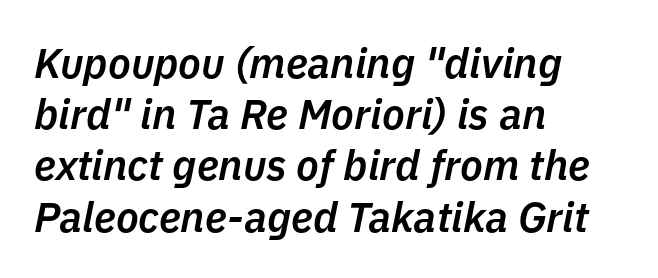
{"italic": "yes", "lean": "right", "slant_degrees": 11, "bold": "semi", "weight": "semibold", "width": "normal", "stroke_contrast": "low", "x_height": "medium", "monospaced": "no", "underline": "no", "align": "left", "line_spacing_ratio": 1.22, "letter_spacing": "normal", "letter_spacing_em": 0.0, "glyph_px": 42}
